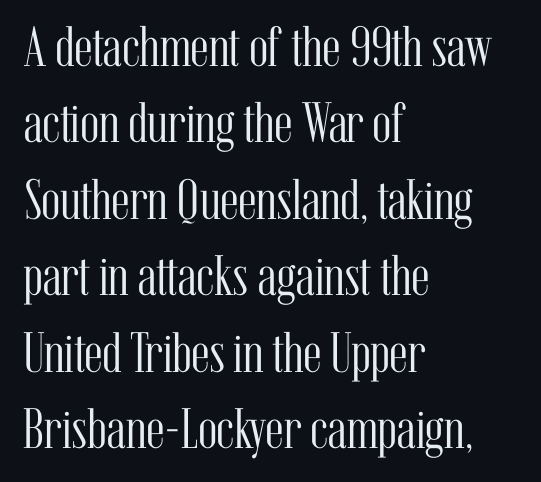
The image shows 57 px light, condensed serif type, upright; set left-aligned, normal line spacing (1.34x), normal letter spacing, not underlined; medium stroke contrast and a medium x-height.
